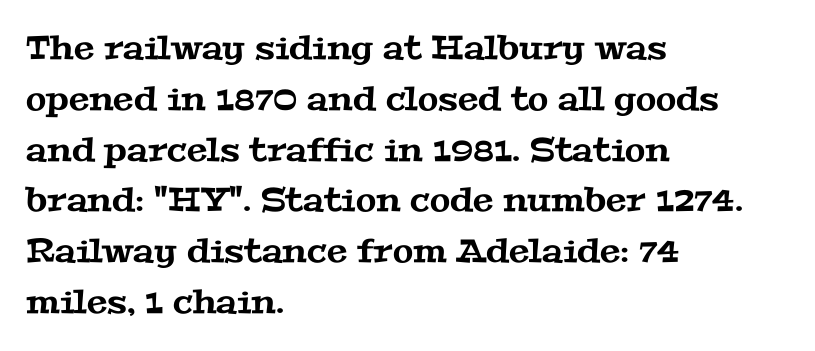
Q: Is the typeface a serif or a sans-serif typeface? A: Serif.
Q: Is the text underlined? A: No.
Q: How is the paragraph aligned? A: Left-aligned.
Q: Is the spacing between letters normal or unusually wide? A: Normal.
Q: Is the spacing between lines tight, normal or loose? A: Normal.
Q: Width (condensed, normal, or wide)? A: Wide.
Q: Stroke contrast? A: Medium.
Q: x-height? A: Medium.
Q: Monospaced? A: No.
